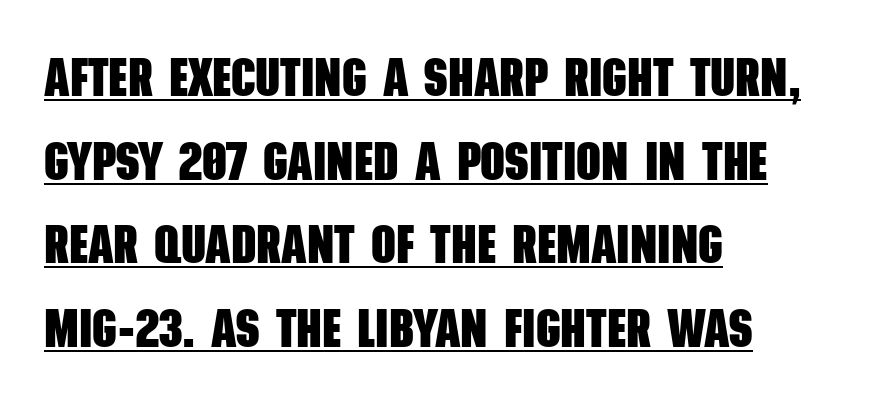
{"serif": "no", "bold": "yes", "weight": "heavy", "width": "condensed", "stroke_contrast": "low", "x_height": "large", "monospaced": "no", "underline": "yes", "align": "left", "line_spacing": "normal", "line_spacing_ratio": 1.55, "letter_spacing": "normal", "letter_spacing_em": 0.0, "glyph_px": 54}
